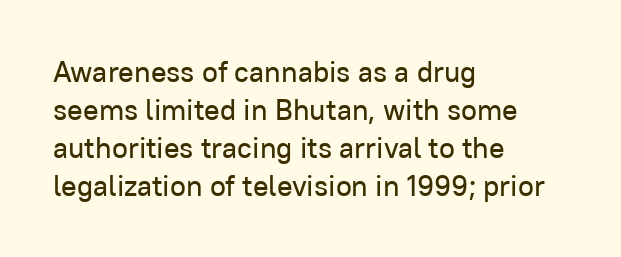
Nothing sits at the stroke ends, so this counts as sans-serif. Characters follow at the spacing the type designer built in. In terms of leading, this rendering sits right in the middle. Words float on clear page, feet unadorned. One-word summary of the alignment: left.
